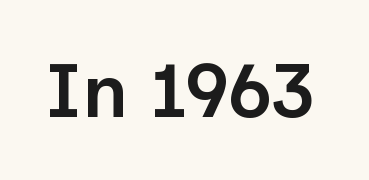
Spacing verdict: proportional, widths tailored to each character. A roman cut, with each character standing at attention. I'd describe the lettering as semibold — firm but not a full bold. In terms of letterspacing, this is plain default setting.
